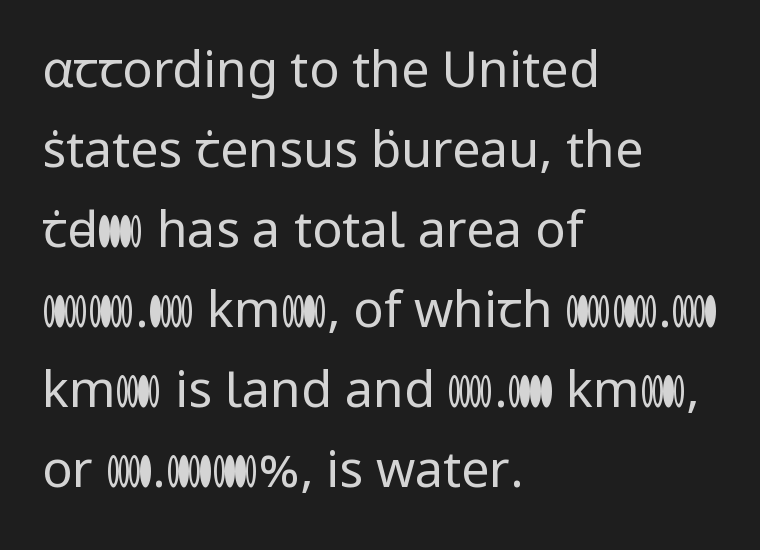
{"serif": "no", "italic": "no", "bold": "no", "weight": "regular", "width": "normal", "stroke_contrast": "low", "x_height": "medium", "monospaced": "no", "underline": "no", "align": "left", "line_spacing": "normal", "line_spacing_ratio": 1.6, "letter_spacing": "normal", "letter_spacing_em": 0.0, "glyph_px": 50}
